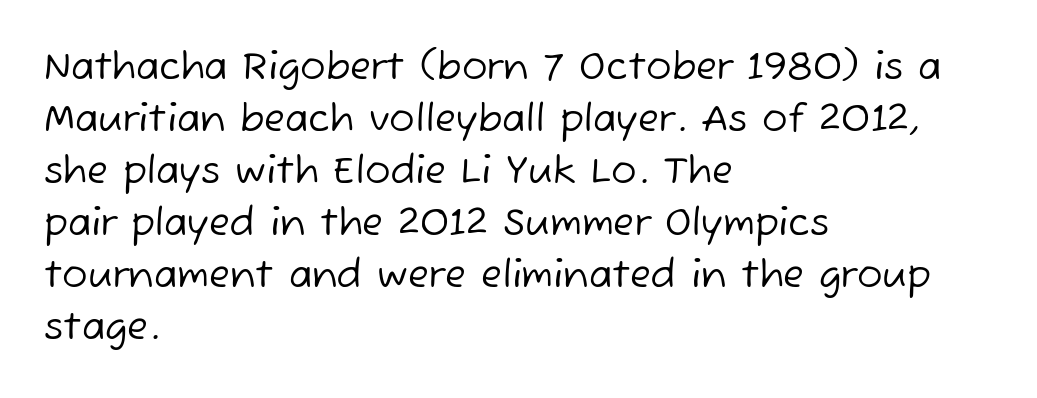
{"serif": "no", "bold": "no", "weight": "regular", "width": "normal", "stroke_contrast": "low", "x_height": "medium", "monospaced": "no", "underline": "no", "align": "left", "line_spacing": "normal", "line_spacing_ratio": 1.37, "letter_spacing": "normal", "letter_spacing_em": 0.0, "glyph_px": 38}
